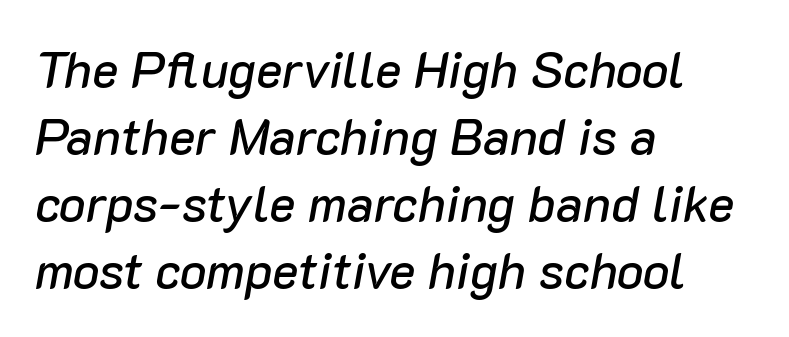
Proportional: the letters do not fall into vertical columns. Descender tails drop into unmarked territory. Designer's note — italics engaged. This sample uses plain, unmodified letter spacing.
